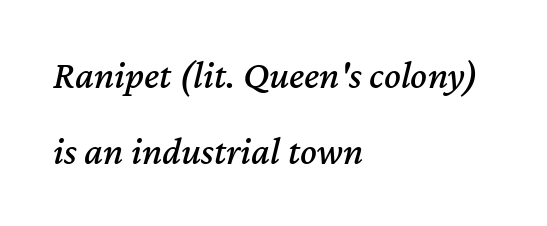
{"italic": "yes", "lean": "right", "slant_degrees": 12, "width": "normal", "stroke_contrast": "medium", "x_height": "medium", "monospaced": "no", "underline": "no", "align": "left", "line_spacing": "loose", "line_spacing_ratio": 1.94, "letter_spacing": "normal", "letter_spacing_em": 0.0, "glyph_px": 39}
